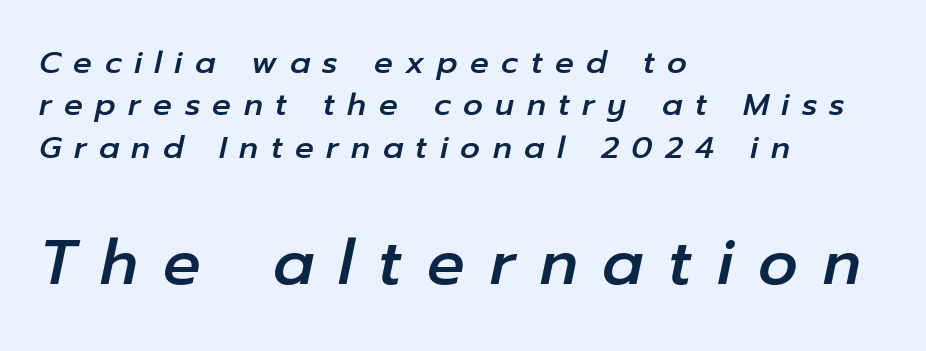
{"italic": "yes", "lean": "right", "slant_degrees": 12, "width": "normal", "stroke_contrast": "low", "x_height": "medium", "monospaced": "no", "underline": "no", "align": "left", "line_spacing": "normal", "line_spacing_ratio": 1.37, "letter_spacing": "wide", "letter_spacing_em": 0.4, "larger_block": "second", "size_ratio": 2.0, "glyph_px": 62}
